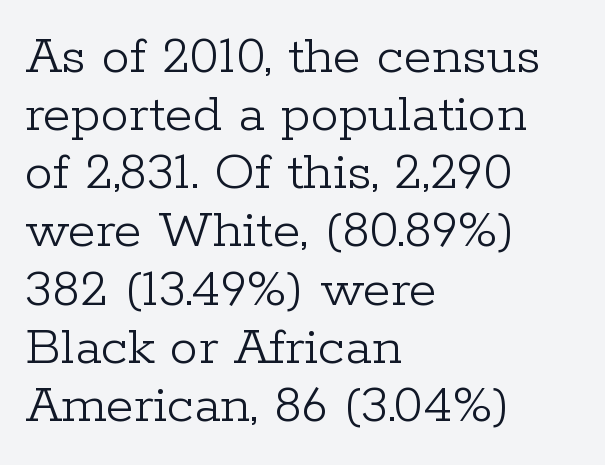
Q: Is the text bold? A: No.
Q: Is the text italic (slanted)? A: No, it is upright.
Q: Is the typeface a serif or a sans-serif typeface? A: Serif.
Q: Is the text underlined? A: No.
Q: How is the paragraph aligned? A: Left-aligned.
Q: Is the spacing between letters normal or unusually wide? A: Normal.
Q: Is the spacing between lines tight, normal or loose? A: Tight.
Q: Width (condensed, normal, or wide)? A: Normal.
Q: Stroke contrast? A: Low.
Q: x-height? A: Medium.
Q: Monospaced? A: No.
